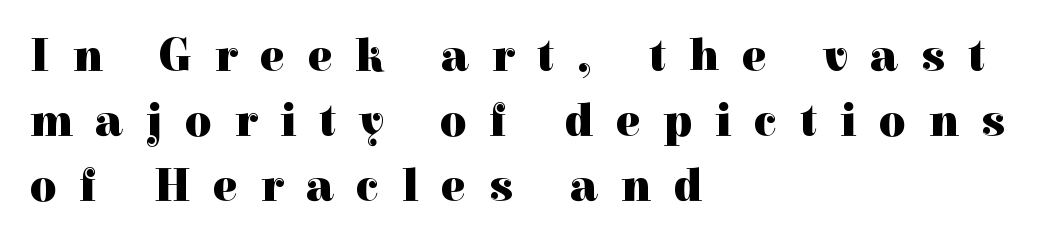
The image shows 46 px heavy serif type, upright; set left-aligned, normal line spacing (1.41x), unusually wide letter spacing (+0.5 em), not underlined; a medium x-height.
